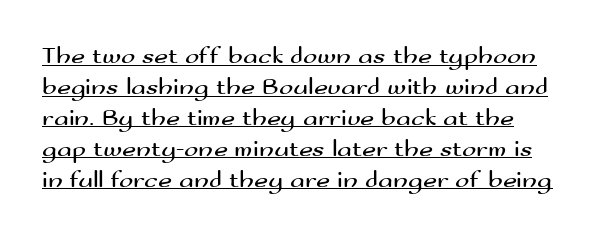
Here the glyphs are tracked normally, forming tight word shapes. Vertical spacing — default. Is the type heavy? It reads as light-to-regular instead. Check the space under the baseline: a stroke is drawn there. Does the lettering tilt? It doesn't — this is upright.
